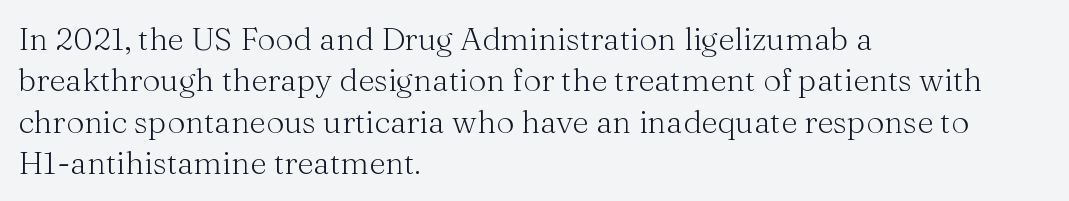
Clear beneath every line of the passage. Spacing verdict: proportional, widths tailored to each character. These glyphs show unthickened strokes, regular width or finer. It's the straight-up-and-down kind of type. Leading matches the norm, producing a regular column. Default kerning and tracking; the words read as compact shapes.
